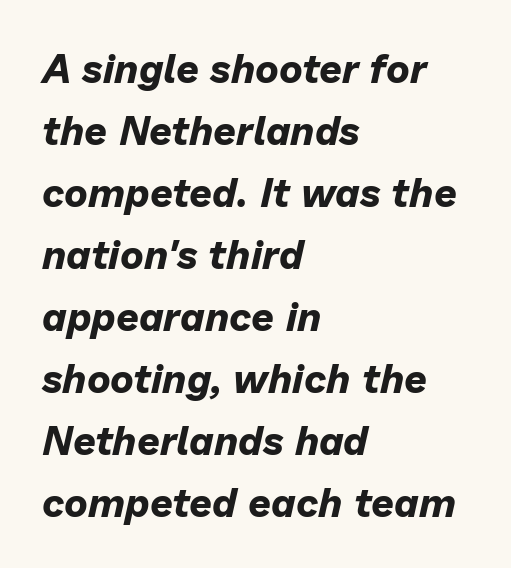
{"italic": "yes", "lean": "right", "slant_degrees": 13, "bold": "yes", "weight": "bold", "width": "normal", "stroke_contrast": "low", "x_height": "medium", "monospaced": "no", "underline": "no", "align": "left", "line_spacing": "normal", "line_spacing_ratio": 1.55, "letter_spacing": "normal", "letter_spacing_em": 0.0, "glyph_px": 40}
